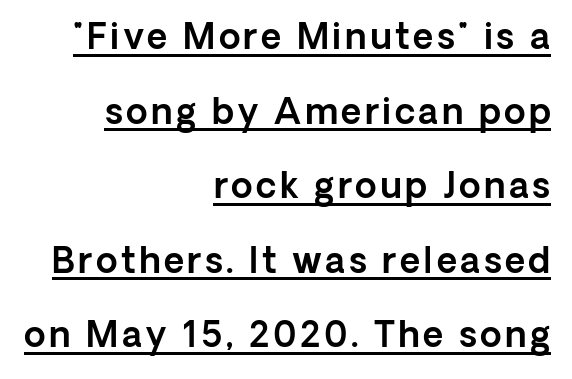
Q: Is the text italic (slanted)? A: No, it is upright.
Q: Is the typeface a serif or a sans-serif typeface? A: Sans-serif.
Q: Is the text underlined? A: Yes.
Q: How is the paragraph aligned? A: Right-aligned.
Q: Is the spacing between lines tight, normal or loose? A: Loose.
Q: Width (condensed, normal, or wide)? A: Normal.
Q: x-height? A: Medium.
Q: Monospaced? A: No.
